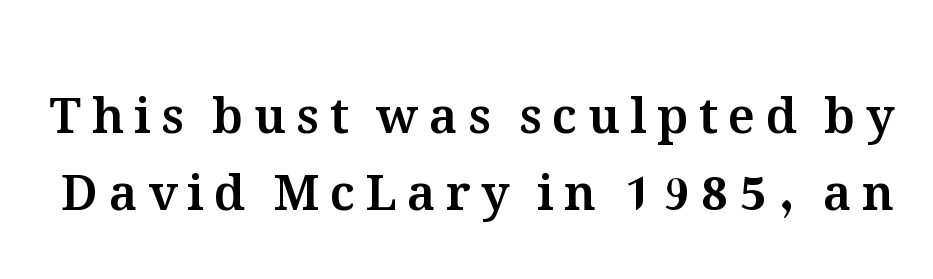
The image shows 49 px text type, upright; set normal line spacing (1.57x), unusually wide letter spacing (+0.21 em), not underlined; medium stroke contrast and a medium x-height.
